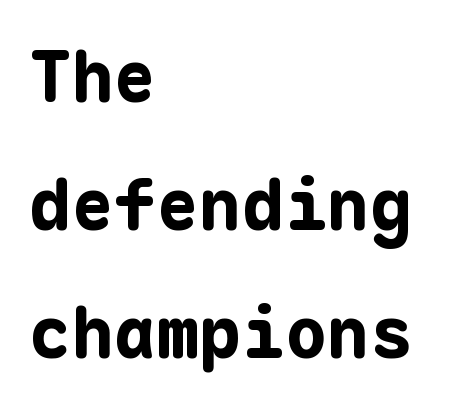
The specimen reads as upright at a glance. A clean baseline with only descenders dipping below it. Observe the absence of serifs on each vertical stroke in this sample. Standard letterfit; no display-style spreading of the glyphs.
